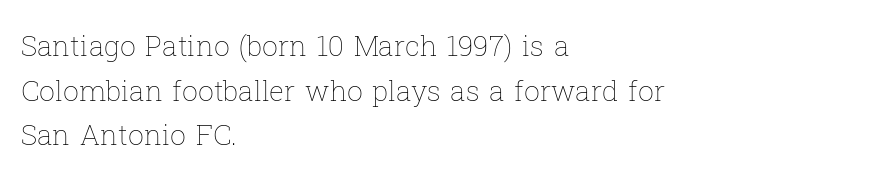
The image shows 28 px thin type, upright; set left-aligned, normal line spacing (1.59x), normal letter spacing, not underlined; low stroke contrast and a medium x-height.
